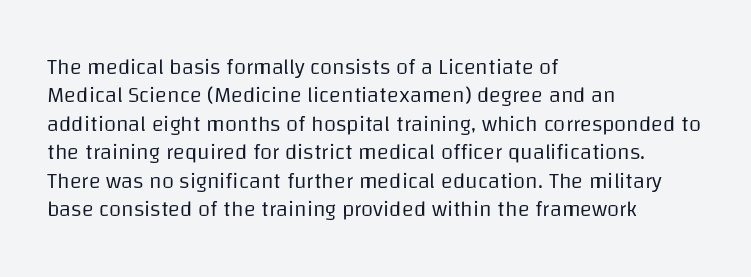
{"italic": "no", "bold": "no", "underline": "no", "align": "left", "line_spacing": "normal", "line_spacing_ratio": 1.29, "letter_spacing": "normal", "letter_spacing_em": 0.0, "glyph_px": 22}
